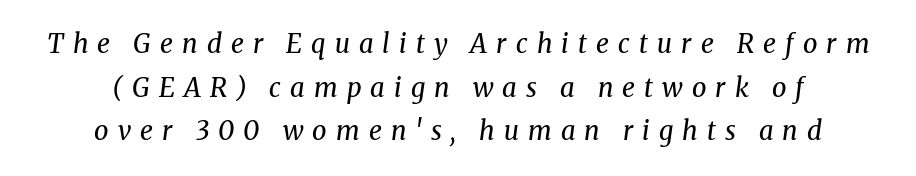
{"italic": "yes", "lean": "right", "slant_degrees": 8, "bold": "no", "underline": "no", "align": "center", "line_spacing": "normal", "line_spacing_ratio": 1.68, "letter_spacing": "wide", "letter_spacing_em": 0.35, "glyph_px": 26}
